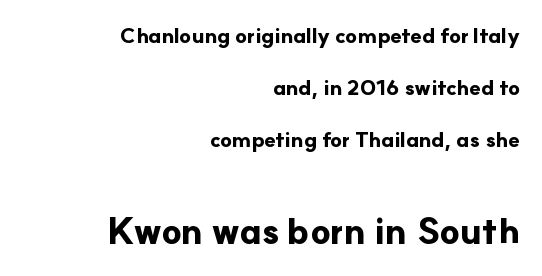
The image shows 36 px bold sans-serif type, upright; set right-aligned, loose line spacing (2.48x), normal letter spacing, not underlined; the second (bottom) block is 1.71x larger; low stroke contrast and a small x-height.
